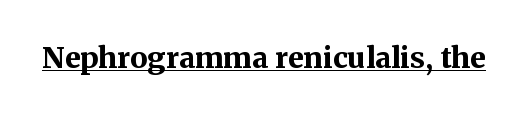
{"serif": "yes", "italic": "no", "bold": "yes", "weight": "bold", "width": "normal", "stroke_contrast": "medium", "x_height": "medium", "monospaced": "no", "underline": "yes", "letter_spacing": "normal", "letter_spacing_em": 0.0, "glyph_px": 29}
